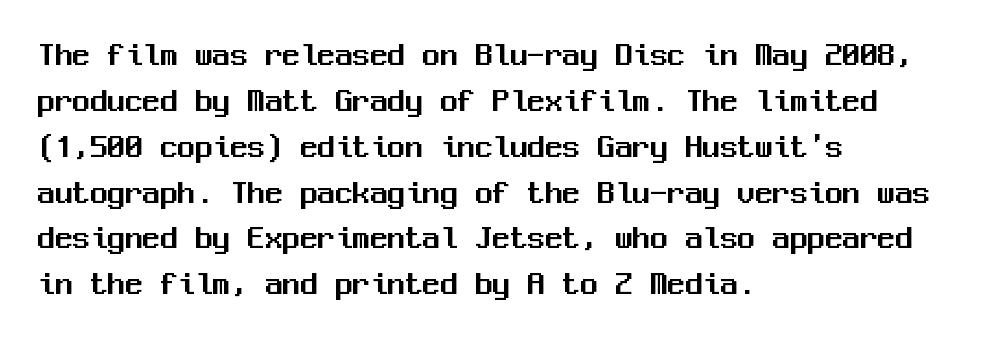
Q: Is the text italic (slanted)? A: No, it is upright.
Q: Is the typeface a serif or a sans-serif typeface? A: Sans-serif.
Q: Is the text underlined? A: No.
Q: How is the paragraph aligned? A: Left-aligned.
Q: Is the spacing between letters normal or unusually wide? A: Normal.
Q: Is the spacing between lines tight, normal or loose? A: Normal.
Q: Width (condensed, normal, or wide)? A: Normal.
Q: Stroke contrast? A: Medium.
Q: x-height? A: Medium.
Q: Monospaced? A: Yes.
